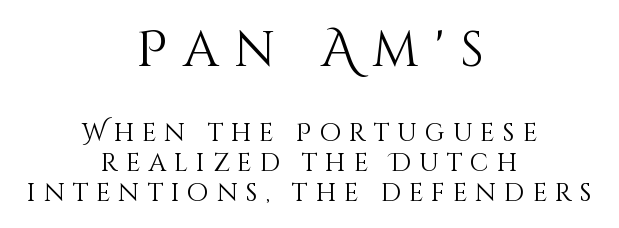
The letters stand straight up with perfectly vertical stems. The emphasis by scale lands on block number one, above. Glyph-to-glyph distance is far greater than everyday printed text. This is not heavy type; no bold has been used. Each line is balanced around a shared central axis.
